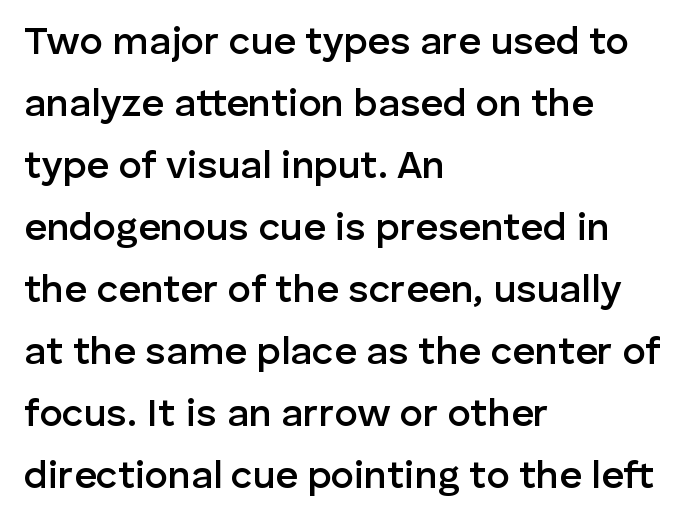
{"serif": "no", "italic": "no", "bold": "semi", "weight": "semibold", "width": "normal", "stroke_contrast": "low", "x_height": "medium", "monospaced": "no", "underline": "no", "align": "left", "line_spacing": "normal", "line_spacing_ratio": 1.59, "letter_spacing": "normal", "letter_spacing_em": 0.0, "glyph_px": 39}
